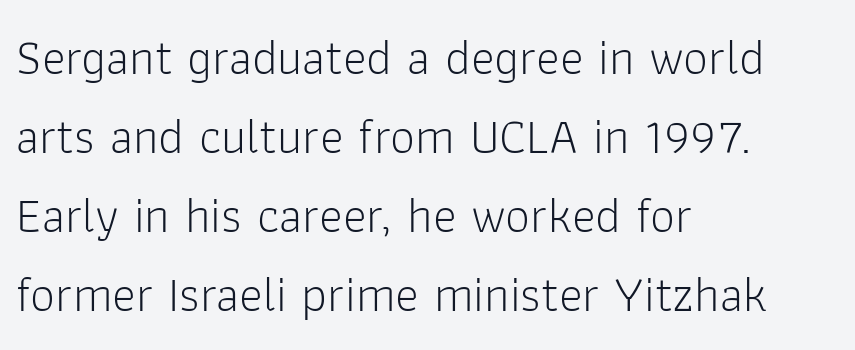
Q: Is the text bold? A: No.
Q: Is the text italic (slanted)? A: No, it is upright.
Q: Is the typeface a serif or a sans-serif typeface? A: Sans-serif.
Q: Is the text underlined? A: No.
Q: How is the paragraph aligned? A: Left-aligned.
Q: Is the spacing between letters normal or unusually wide? A: Normal.
Q: Is the spacing between lines tight, normal or loose? A: Normal.
Q: Width (condensed, normal, or wide)? A: Normal.
Q: Stroke contrast? A: Low.
Q: x-height? A: Medium.
Q: Monospaced? A: No.
